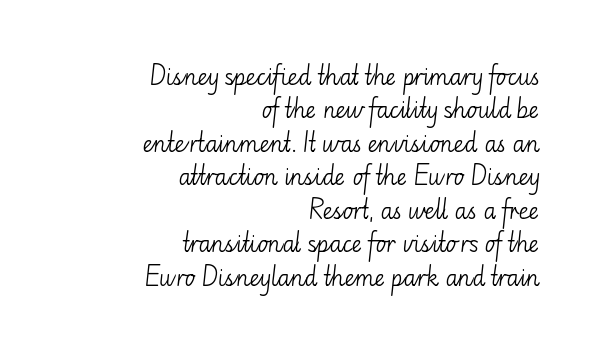
Q: Is the text bold? A: No.
Q: Is the text italic (slanted)? A: Yes.
Q: Is the text underlined? A: No.
Q: How is the paragraph aligned? A: Right-aligned.
Q: Is the spacing between letters normal or unusually wide? A: Normal.
Q: Is the spacing between lines tight, normal or loose? A: Normal.
